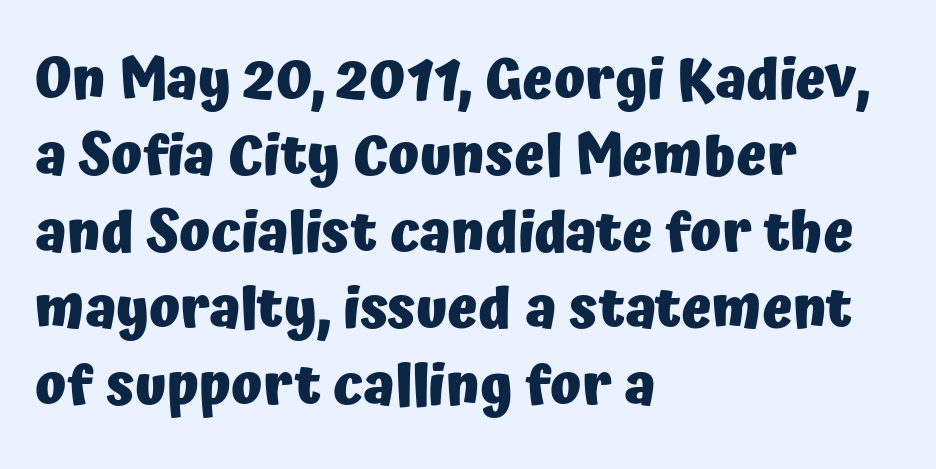
The image shows 57 px heavy sans-serif type, upright; set left-aligned, normal line spacing (1.34x), normal letter spacing, not underlined; low stroke contrast and a medium x-height.
